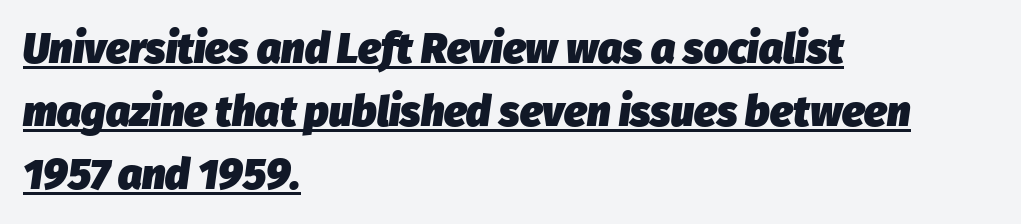
Q: Is the text bold? A: Yes.
Q: Is the text italic (slanted)? A: Yes, it leans right by about 8 degrees.
Q: Is the text underlined? A: Yes.
Q: How is the paragraph aligned? A: Left-aligned.
Q: Is the spacing between letters normal or unusually wide? A: Normal.
Q: Is the spacing between lines tight, normal or loose? A: Normal.
Q: Width (condensed, normal, or wide)? A: Normal.
Q: Stroke contrast? A: Low.
Q: x-height? A: Medium.
Q: Monospaced? A: No.
